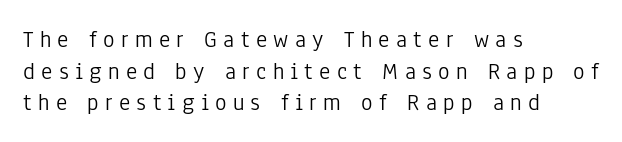
This is the regular roman posture of the typeface. Stroke thickness stays within the range of a standard reading face or lighter. Line starts are locked; line ends wander. Notice how descenders clear the ascenders below comfortably — that's standard leading.
